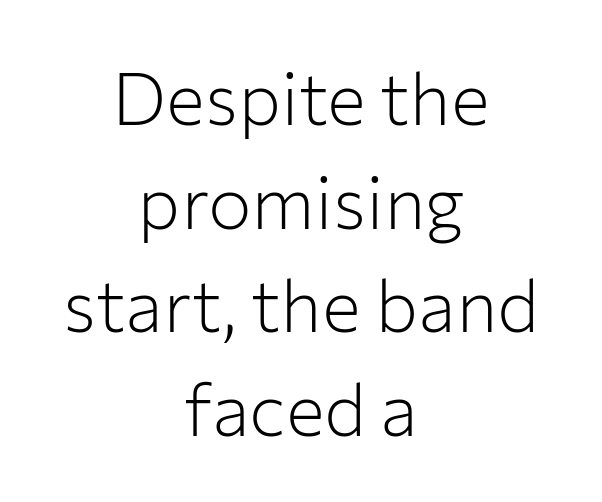
The strokes carry an ordinary text weight at most. Horizontal alignment here is central, giving a formal, balanced look. Posture: upright roman. Check the space under the baseline: it is left empty.
